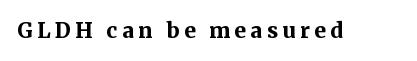
Q: Is the text bold? A: Yes.
Q: Is the text italic (slanted)? A: No, it is upright.
Q: Is the text underlined? A: No.
Q: Is the spacing between letters normal or unusually wide? A: Unusually wide.
